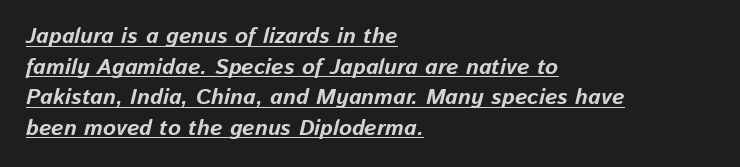
Nothing unusual about the tracking: characters are spaced as the font intends. Check the space under the baseline: a stroke is drawn there. This sample is left-justified, so line endings fall wherever the words run out. The face used here has a pronounced slope to its letters.
